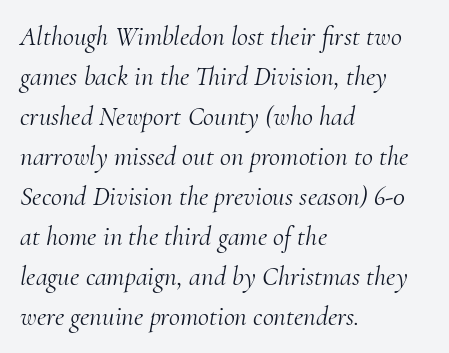
The image shows 27 px text type, italic (leaning right); set left-aligned, normal line spacing (1.48x), normal letter spacing, not underlined.
